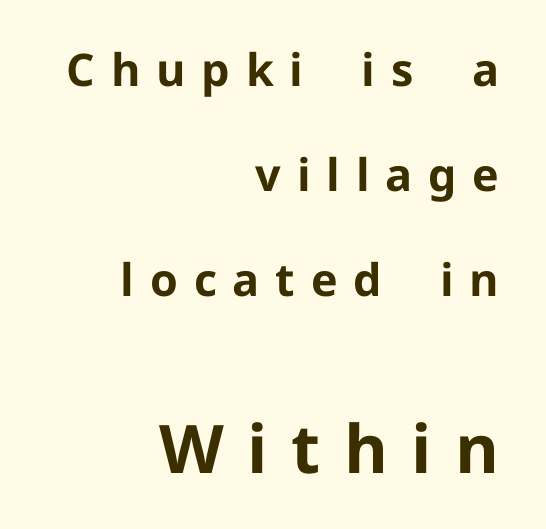
The image shows 67 px bold sans-serif type, upright; set right-aligned, loose line spacing (2.33x), unusually wide letter spacing (+0.35 em), not underlined; the second (bottom) block is 1.49x larger; low stroke contrast and a medium x-height.
